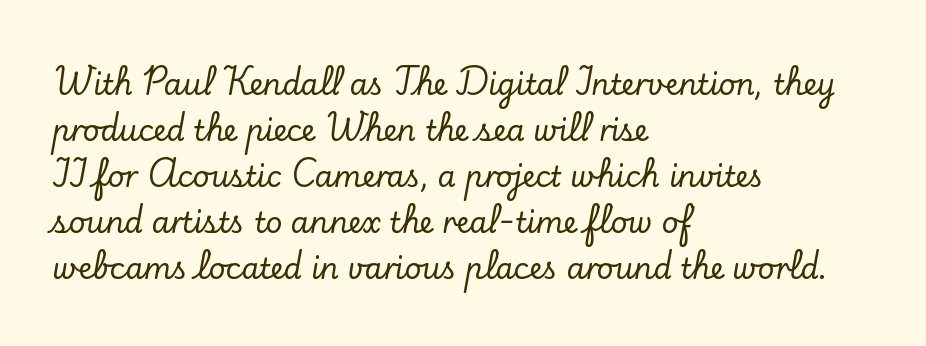
{"serif": "yes", "width": "normal", "stroke_contrast": "low", "x_height": "small", "monospaced": "no", "underline": "no", "align": "left", "line_spacing": "normal", "line_spacing_ratio": 1.59, "letter_spacing": "normal", "letter_spacing_em": 0.0, "glyph_px": 29}
